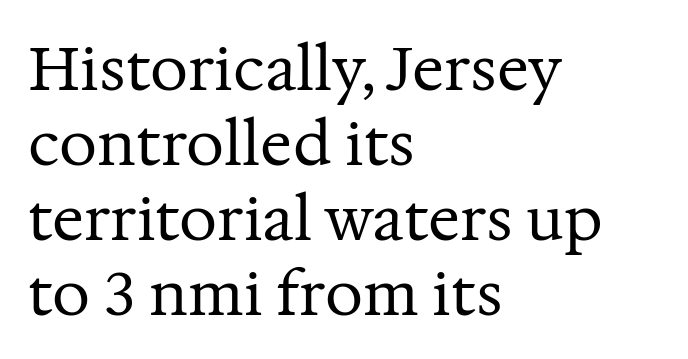
{"serif": "yes", "italic": "no", "bold": "no", "weight": "regular", "width": "normal", "stroke_contrast": "medium", "x_height": "medium", "monospaced": "no", "underline": "no", "align": "left", "line_spacing": "normal", "line_spacing_ratio": 1.25, "letter_spacing": "normal", "letter_spacing_em": 0.0, "glyph_px": 60}
